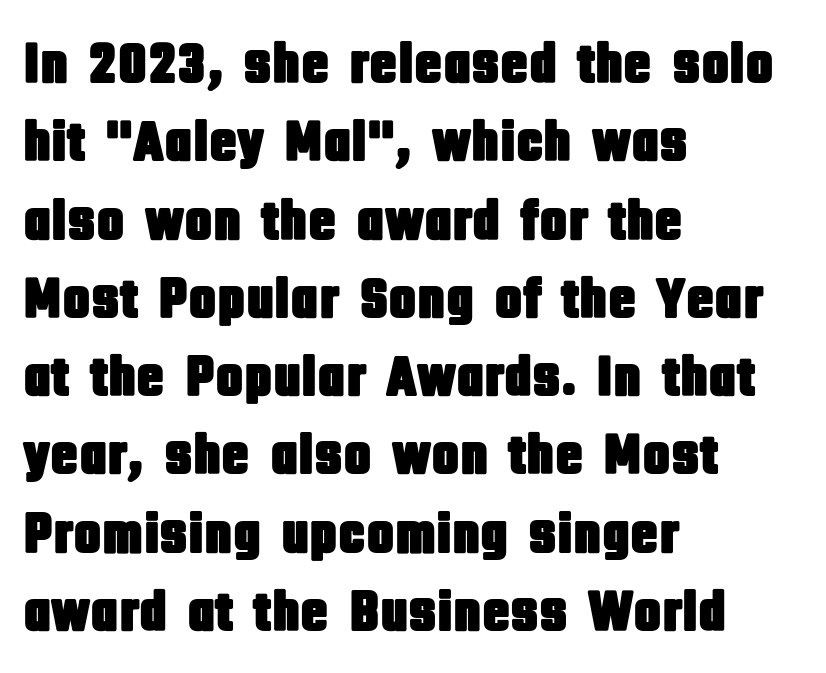
{"serif": "no", "italic": "no", "width": "condensed", "stroke_contrast": "low", "x_height": "large", "monospaced": "no", "underline": "no", "align": "left", "line_spacing": "normal", "line_spacing_ratio": 1.35, "letter_spacing": "normal", "letter_spacing_em": 0.0, "glyph_px": 58}
